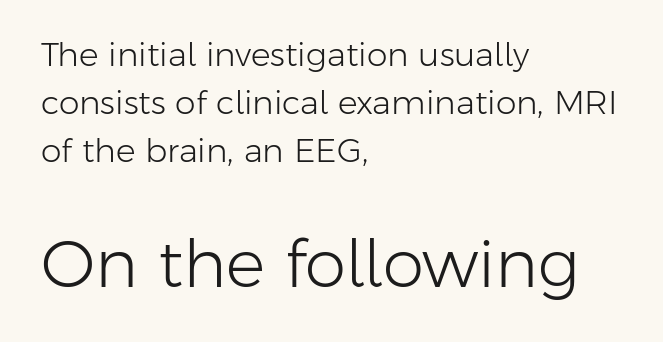
A quiet, ordinary-to-light weight characterises the typeface. Regarding leading, the lines here are spaced in the standard way. The type sits square on the baseline with zero lean. The rendering enlarges the type as you move from the upper chunk to the lower.
